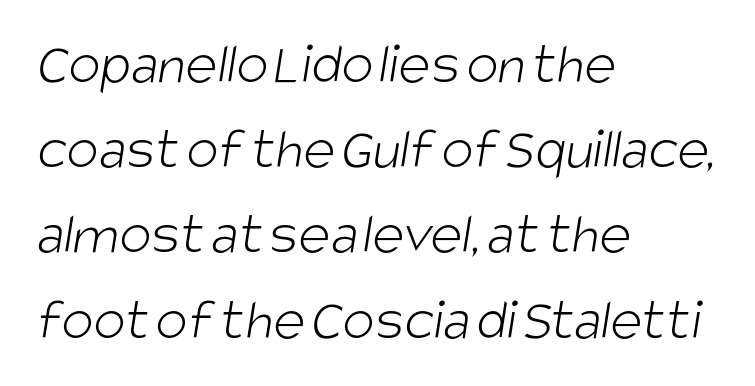
{"serif": "no", "bold": "no", "weight": "light", "width": "condensed", "stroke_contrast": "low", "x_height": "large", "monospaced": "no", "underline": "no", "align": "left", "line_spacing": "normal", "line_spacing_ratio": 1.42, "letter_spacing": "normal", "letter_spacing_em": 0.0, "glyph_px": 60}
